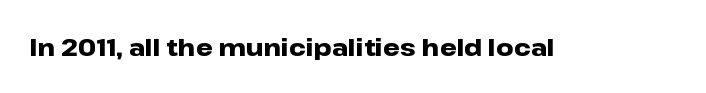
What stands out about the letter spacing? Nothing — it is the standard amount. Upright lettering throughout. Bold? Absolutely — the strokes are thick and heavy. The glyphs are unaccompanied by any horizontal stroke below them.
